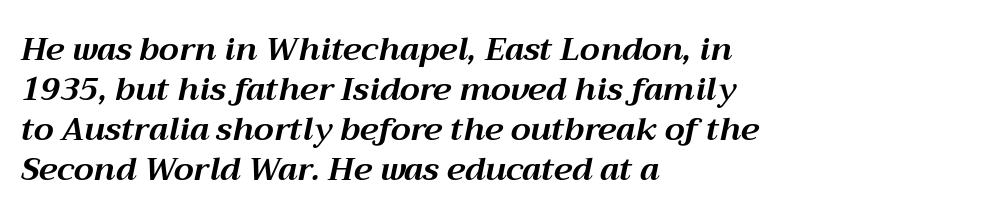
{"italic": "yes", "lean": "right", "slant_degrees": 12, "bold": "yes", "weight": "bold", "width": "normal", "stroke_contrast": "medium", "x_height": "medium", "monospaced": "no", "underline": "no", "align": "left", "line_spacing": "normal", "line_spacing_ratio": 1.25, "letter_spacing": "normal", "letter_spacing_em": 0.0, "glyph_px": 32}
